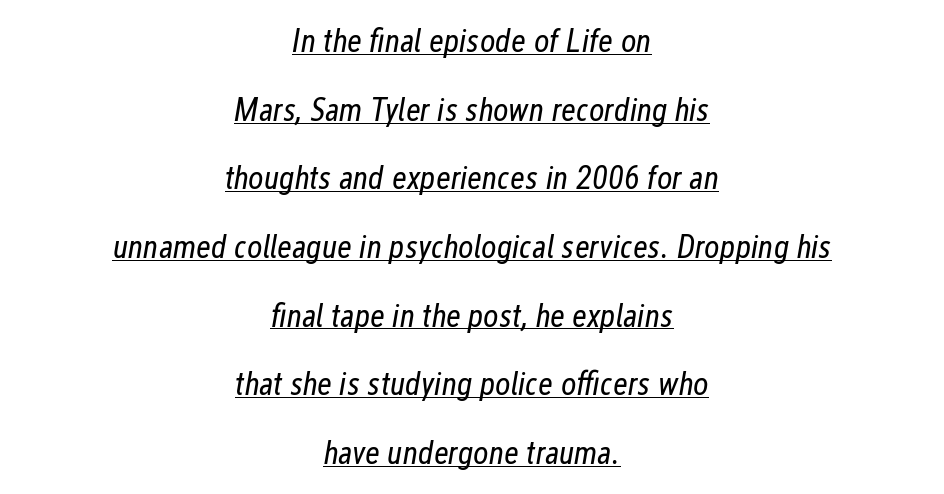
The image shows 33 px regular-weight, condensed type, italic (leaning right); set centered, loose line spacing (2.08x), normal letter spacing, underlined; low stroke contrast and a medium x-height.
